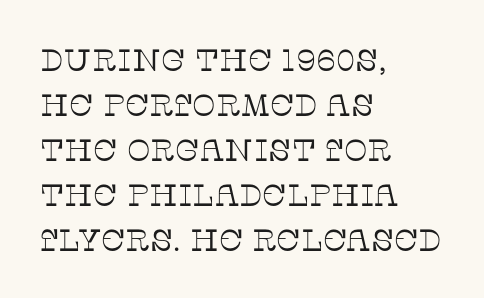
{"serif": "yes", "italic": "no", "bold": "no", "weight": "thin", "width": "normal", "stroke_contrast": "low", "x_height": "large", "monospaced": "no", "underline": "no", "align": "left", "line_spacing": "normal", "line_spacing_ratio": 1.45, "letter_spacing": "normal", "letter_spacing_em": 0.0, "glyph_px": 31}
